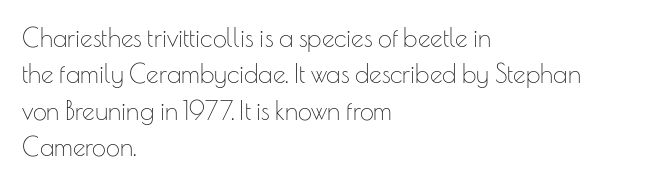
{"italic": "no", "bold": "no", "underline": "no", "align": "left", "line_spacing": "normal", "line_spacing_ratio": 1.46, "letter_spacing": "normal", "letter_spacing_em": 0.0, "glyph_px": 25}
